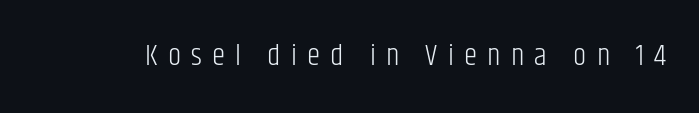
Q: Is the text bold? A: No.
Q: Is the text italic (slanted)? A: No, it is upright.
Q: Is the typeface a serif or a sans-serif typeface? A: Sans-serif.
Q: Is the text underlined? A: No.
Q: Is the spacing between letters normal or unusually wide? A: Unusually wide.
Q: Width (condensed, normal, or wide)? A: Condensed.
Q: Stroke contrast? A: Low.
Q: x-height? A: Large.
Q: Monospaced? A: No.
